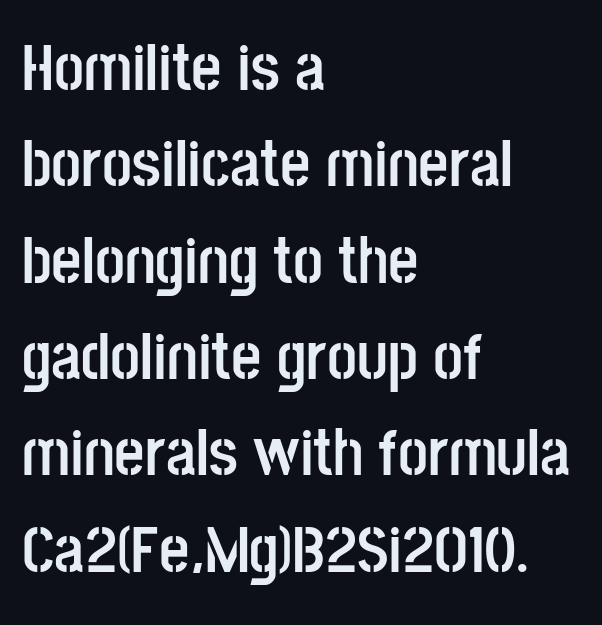
Q: Is the text bold? A: Yes.
Q: Is the text italic (slanted)? A: No, it is upright.
Q: Is the typeface a serif or a sans-serif typeface? A: Sans-serif.
Q: Is the text underlined? A: No.
Q: How is the paragraph aligned? A: Left-aligned.
Q: Is the spacing between letters normal or unusually wide? A: Normal.
Q: Is the spacing between lines tight, normal or loose? A: Normal.
Q: Width (condensed, normal, or wide)? A: Condensed.
Q: Stroke contrast? A: Low.
Q: x-height? A: Large.
Q: Monospaced? A: No.
